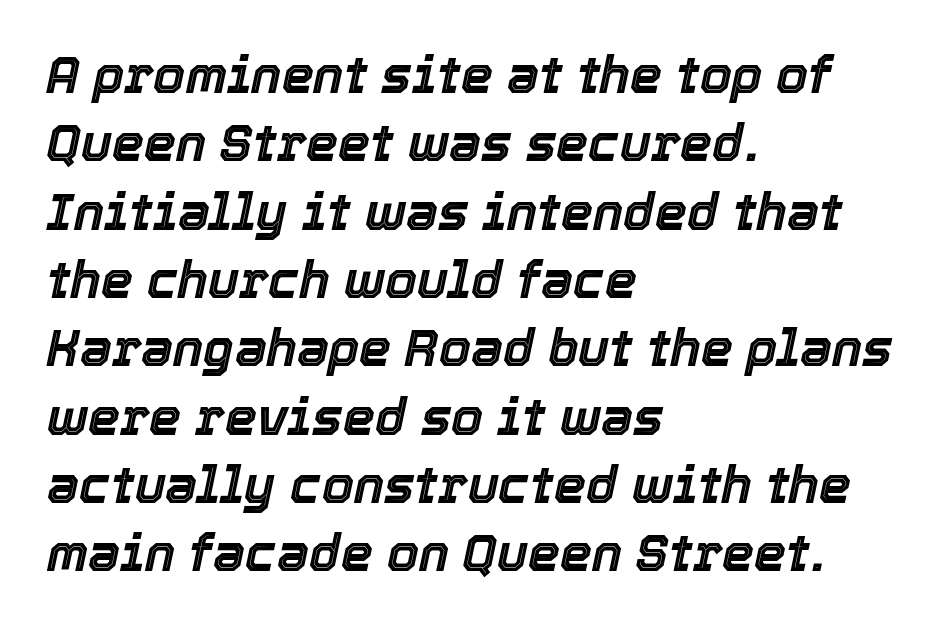
Rendered with sloped, italic letterforms. Letter spacing: default. Typeset ragged right — the left edge is the straight one. The gap between lines stays unmarked. The letters advance in unequal steps, a hallmark of proportional type. Rows of type keep a routine distance in the vertical direction.
